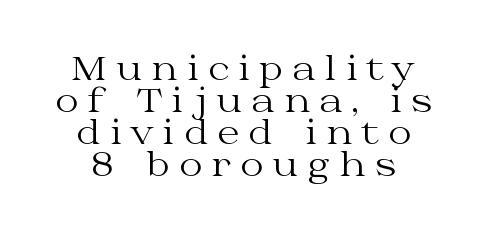
The image shows 32 px regular-weight, wide serif type, upright; set tight line spacing (1.0x), unusually wide letter spacing (+0.29 em), not underlined; medium stroke contrast and a medium x-height.
